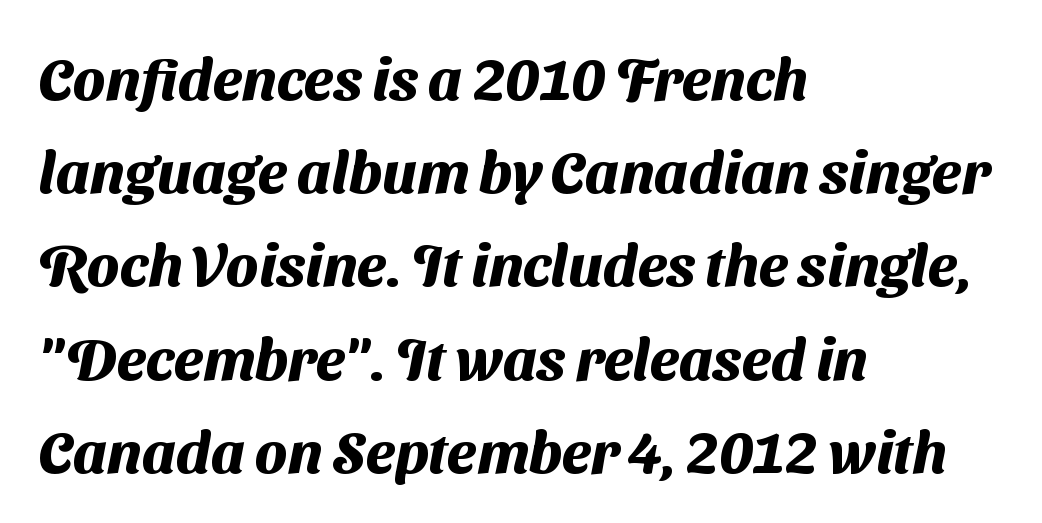
The image shows 59 px heavy sans-serif type; set left-aligned, normal line spacing (1.58x), normal letter spacing, not underlined; medium stroke contrast and a medium x-height.
